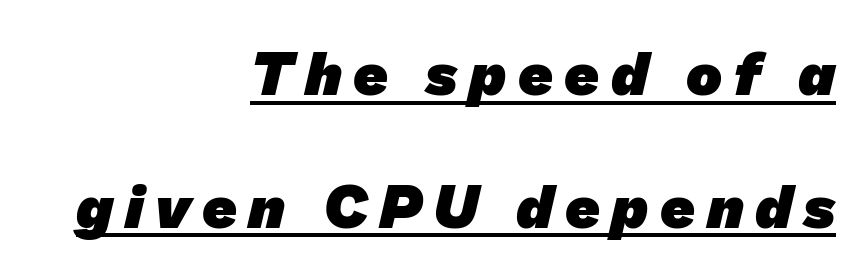
{"serif": "no", "bold": "yes", "weight": "heavy", "width": "normal", "stroke_contrast": "low", "x_height": "medium", "monospaced": "no", "underline": "yes", "align": "right", "line_spacing": "loose", "line_spacing_ratio": 2.21, "glyph_px": 60}
